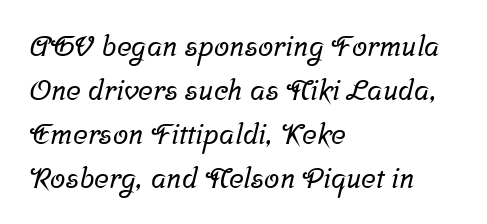
The image shows 28 px text type; set left-aligned, normal line spacing (1.57x), normal letter spacing, not underlined; low stroke contrast and a medium x-height.
